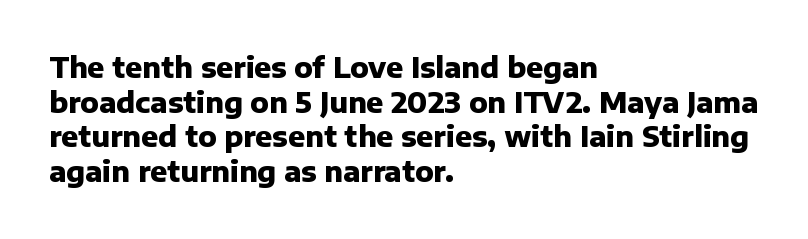
The image shows 28 px heavy sans-serif type, upright; set left-aligned, line spacing 1.24x, normal letter spacing, not underlined; low stroke contrast and a medium x-height.
